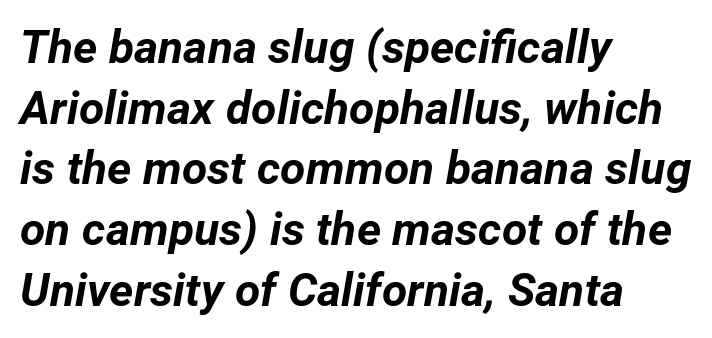
Is this a fixed-width face? No — the glyphs have proportional, varying widths. In terms of leading, this rendering sits right in the middle. Short note: letters normally spaced. When letters slant like this, we call the style italic. Heft: maximum for text — a bold. This rendering uses left alignment, leaving the right contour irregular.
